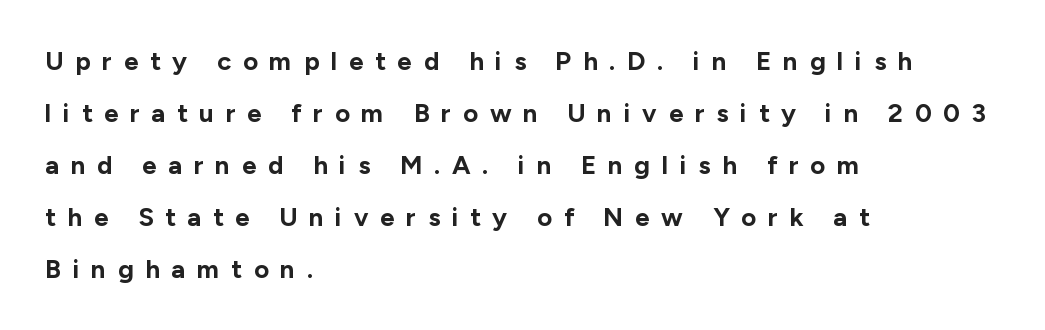
{"italic": "no", "bold": "yes", "underline": "no", "align": "left", "line_spacing": "loose", "line_spacing_ratio": 2.0, "letter_spacing": "wide", "letter_spacing_em": 0.45, "glyph_px": 26}
